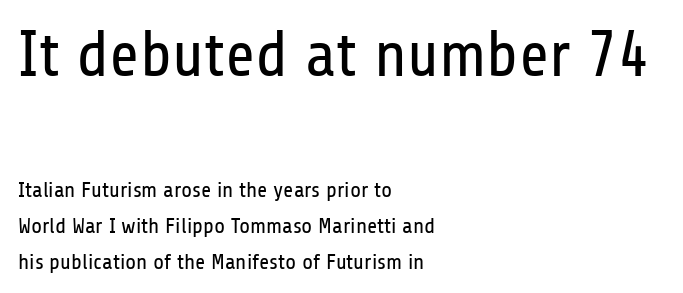
The image shows 65 px regular-weight, condensed sans-serif type, upright; set left-aligned, normal line spacing (1.64x), normal letter spacing, not underlined; the first (top) block is 2.95x larger; low stroke contrast and a medium x-height.
